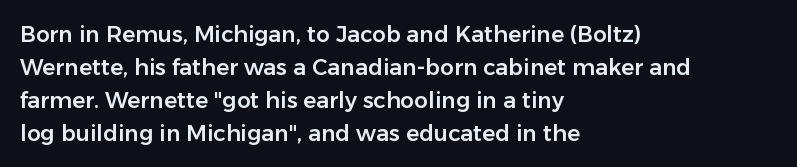
Q: Is the text italic (slanted)? A: No, it is upright.
Q: Is the text underlined? A: No.
Q: How is the paragraph aligned? A: Left-aligned.
Q: Is the spacing between letters normal or unusually wide? A: Normal.
Q: Is the spacing between lines tight, normal or loose? A: Normal.
